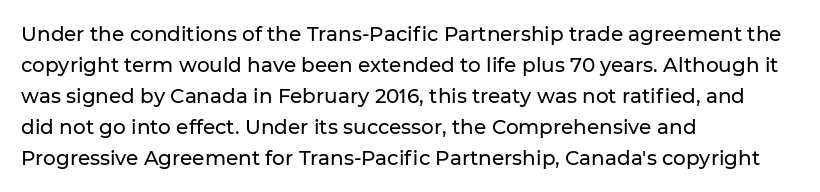
{"italic": "no", "underline": "no", "align": "left", "line_spacing": "normal", "line_spacing_ratio": 1.55, "letter_spacing": "normal", "letter_spacing_em": 0.0, "glyph_px": 20}
